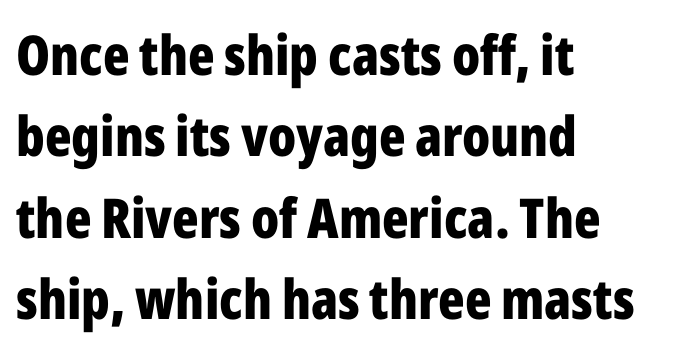
Q: Is the text bold? A: Yes.
Q: Is the text italic (slanted)? A: No, it is upright.
Q: Is the typeface a serif or a sans-serif typeface? A: Sans-serif.
Q: Is the text underlined? A: No.
Q: How is the paragraph aligned? A: Left-aligned.
Q: Is the spacing between letters normal or unusually wide? A: Normal.
Q: Is the spacing between lines tight, normal or loose? A: Normal.
Q: Width (condensed, normal, or wide)? A: Condensed.
Q: Stroke contrast? A: Low.
Q: x-height? A: Medium.
Q: Monospaced? A: No.
